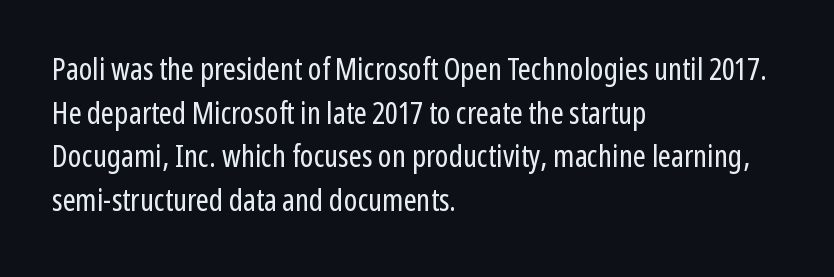
Check under the words: just untouched page. Students, observe: this is what conventionally led text looks like. The rendering keeps characters at their native spacing. Italic: no, the glyphs are upright roman.
